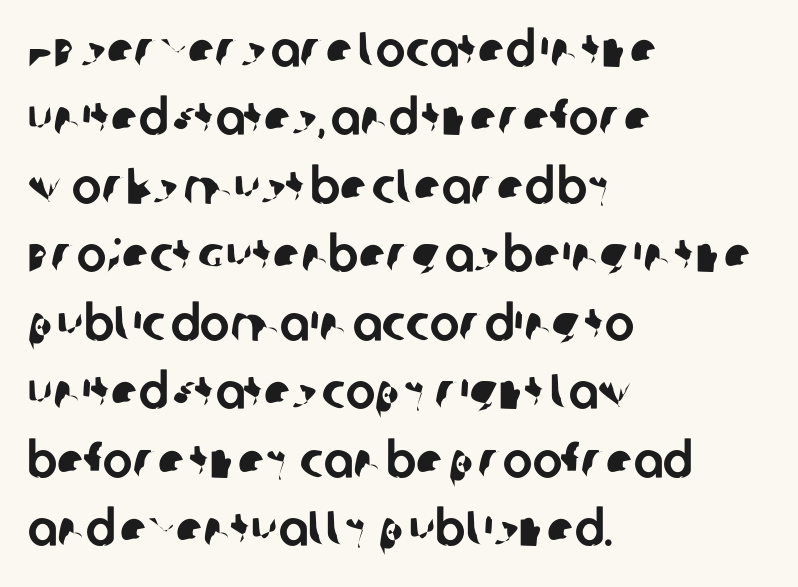
Q: Is the typeface a serif or a sans-serif typeface? A: Sans-serif.
Q: Is the text underlined? A: No.
Q: How is the paragraph aligned? A: Left-aligned.
Q: Is the spacing between letters normal or unusually wide? A: Normal.
Q: Is the spacing between lines tight, normal or loose? A: Normal.
Q: Width (condensed, normal, or wide)? A: Normal.
Q: Stroke contrast? A: Low.
Q: x-height? A: Large.
Q: Monospaced? A: No.
